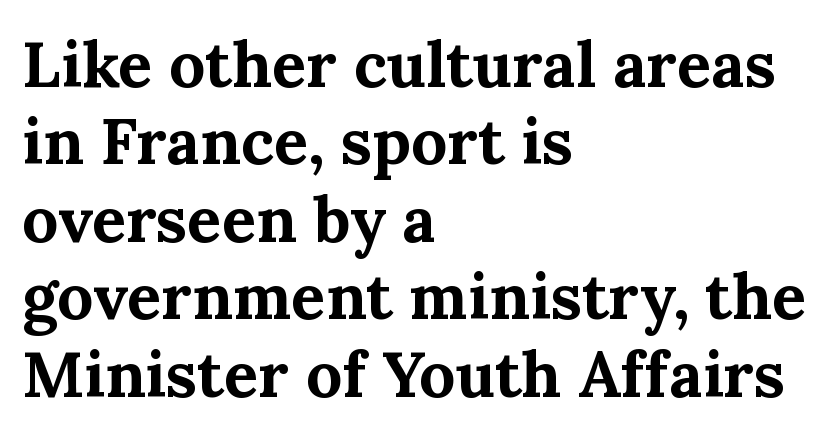
The line texture is even and compact thanks to regular tracking. Varying glyph widths throughout — classic text-font behaviour. Decoration check: the copy has no underline. This is serif lettering, the kind often seen in printed books. Line starts are locked; line ends wander. Does the lettering tilt? It doesn't — this is upright.
